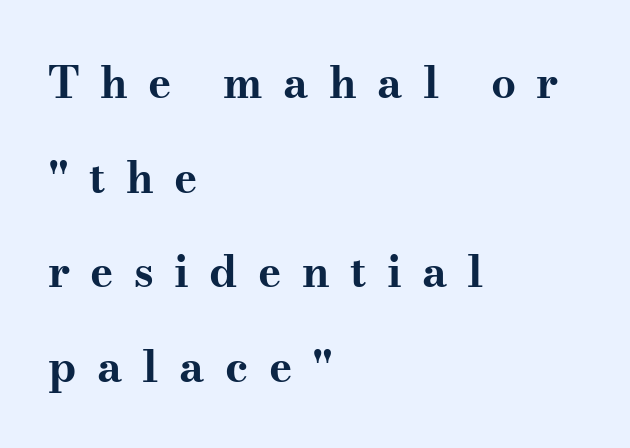
{"serif": "yes", "italic": "no", "bold": "yes", "weight": "bold", "width": "wide", "stroke_contrast": "medium", "x_height": "small", "monospaced": "no", "underline": "no", "align": "left", "line_spacing": "loose", "line_spacing_ratio": 2.15, "letter_spacing": "wide", "letter_spacing_em": 0.46, "glyph_px": 44}
